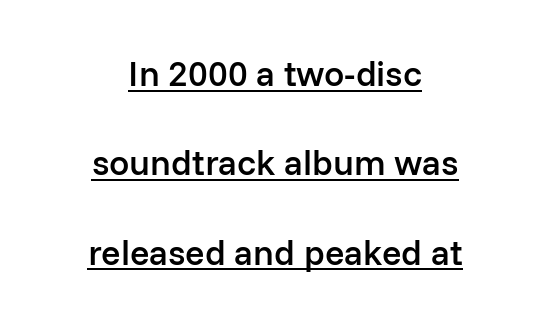
Has an underline been added? It has. The face used here is a sans, in the tradition of grotesques and geometrics. Loosely led — the rows are spread out. I'd describe the lettering as semibold — firm but not a full bold. Note the varied advance widths — an 'i' is clearly narrower than an 'm'.
